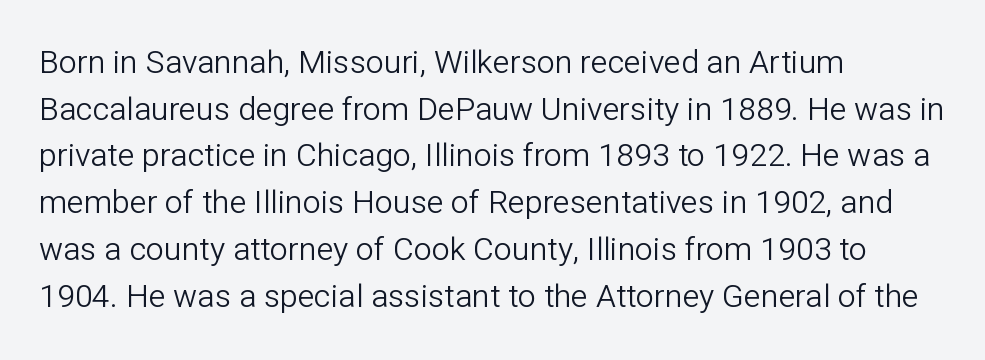
The image shows 32 px light sans-serif type, upright; set left-aligned, normal line spacing (1.46x), normal letter spacing, not underlined; low stroke contrast and a medium x-height.
